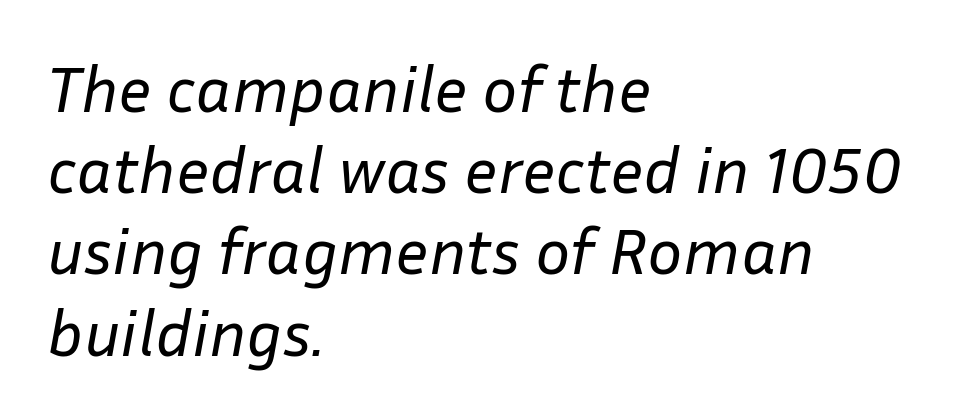
{"italic": "yes", "lean": "right", "slant_degrees": 10, "bold": "no", "weight": "regular", "width": "normal", "stroke_contrast": "low", "x_height": "medium", "monospaced": "no", "underline": "no", "align": "left", "line_spacing_ratio": 1.23, "letter_spacing": "normal", "letter_spacing_em": 0.0, "glyph_px": 66}
